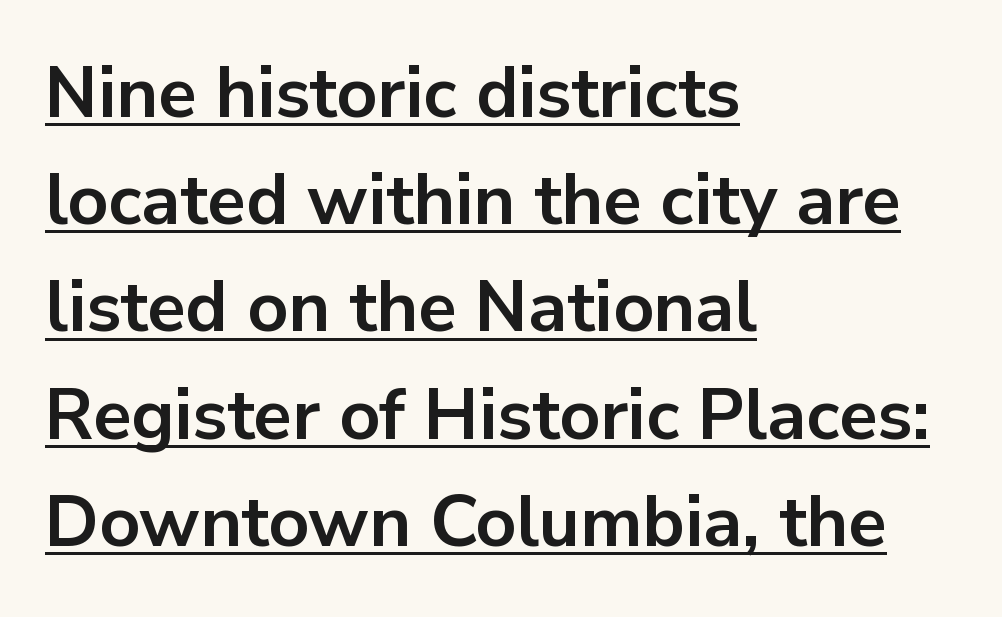
The image shows 71 px bold sans-serif type, upright; set left-aligned, normal line spacing (1.51x), normal letter spacing, underlined; low stroke contrast and a medium x-height.
